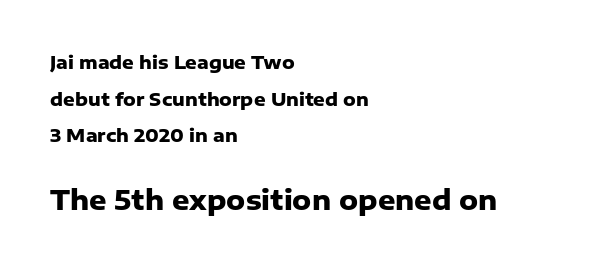
Q: Is the text bold? A: Yes.
Q: Is the text italic (slanted)? A: No, it is upright.
Q: Is the text underlined? A: No.
Q: How is the paragraph aligned? A: Left-aligned.
Q: Is the spacing between letters normal or unusually wide? A: Normal.
Q: Is the spacing between lines tight, normal or loose? A: Loose.
Q: Which block of text is set in a larger size, the first (top) or the second (bottom)? A: The second (bottom) one.
